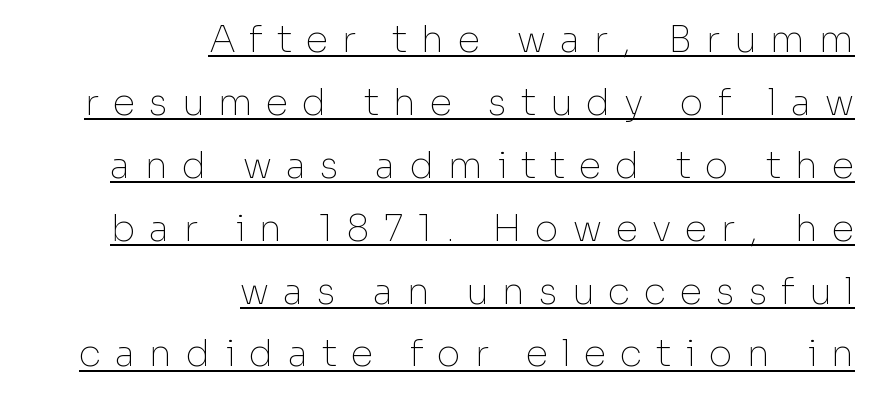
Q: Is the text bold? A: No.
Q: Is the text italic (slanted)? A: No, it is upright.
Q: Is the typeface a serif or a sans-serif typeface? A: Sans-serif.
Q: Is the text underlined? A: Yes.
Q: How is the paragraph aligned? A: Right-aligned.
Q: Is the spacing between letters normal or unusually wide? A: Unusually wide.
Q: Is the spacing between lines tight, normal or loose? A: Normal.
Q: Width (condensed, normal, or wide)? A: Normal.
Q: Stroke contrast? A: Low.
Q: x-height? A: Medium.
Q: Monospaced? A: No.
